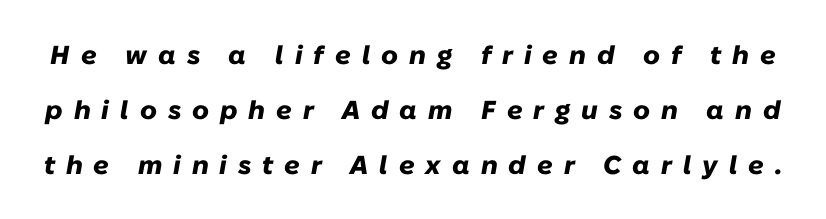
{"italic": "yes", "lean": "right", "slant_degrees": 10, "bold": "yes", "underline": "no", "line_spacing": "loose", "line_spacing_ratio": 2.11, "letter_spacing": "wide", "letter_spacing_em": 0.42, "glyph_px": 26}
